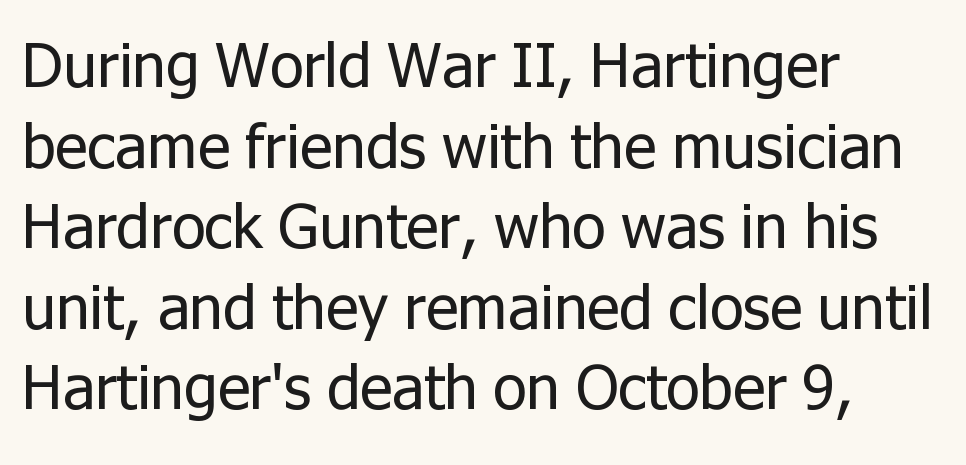
The image shows 62 px regular-weight sans-serif type, upright; set left-aligned, normal line spacing (1.3x), normal letter spacing, not underlined; low stroke contrast and a medium x-height.
